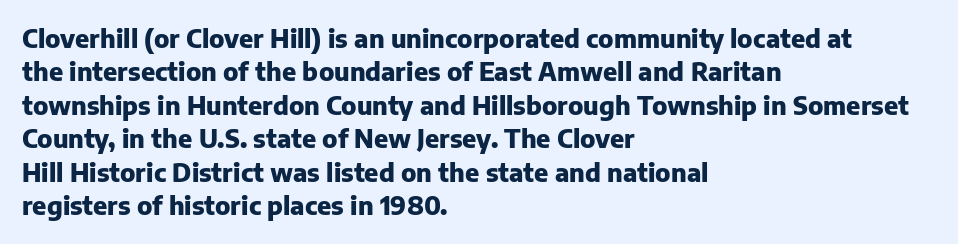
The image shows 25 px bold type, upright; set left-aligned, normal line spacing (1.34x), normal letter spacing, not underlined.
